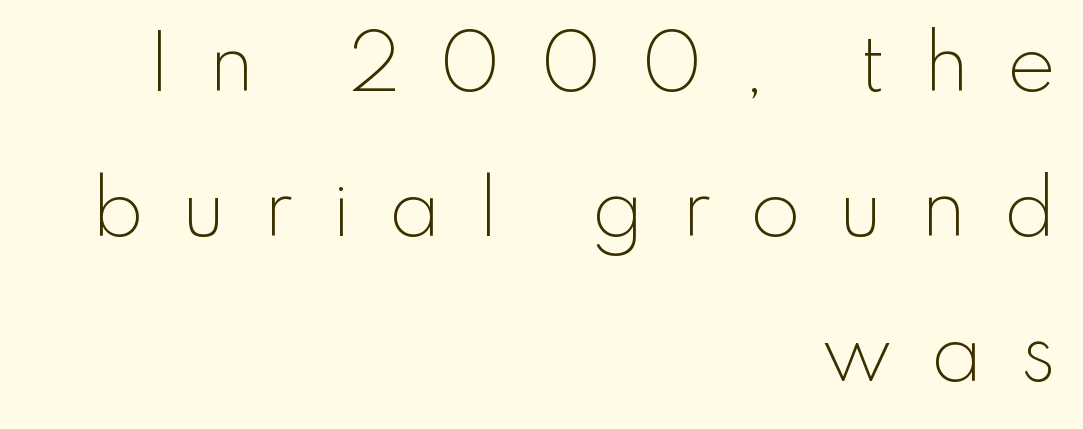
The image shows 74 px light sans-serif type, upright; set right-aligned, loose line spacing (1.96x), unusually wide letter spacing (+0.5 em), not underlined; low stroke contrast and a small x-height.
